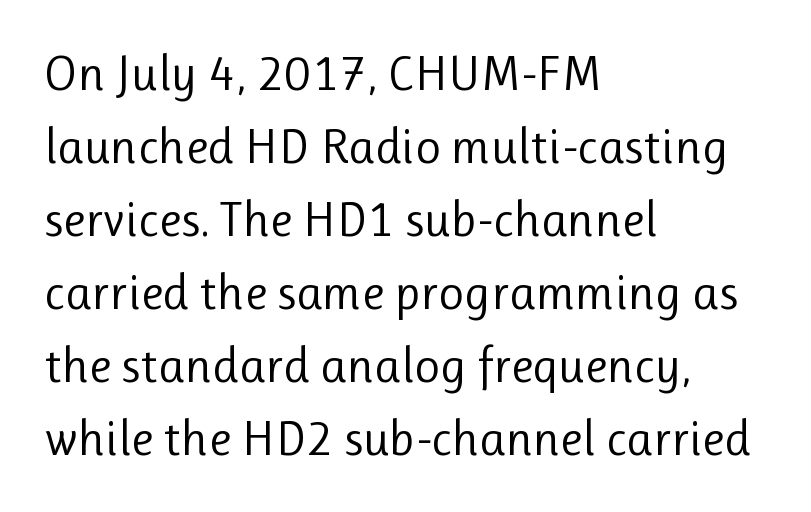
The lettering holds an erect, upright posture throughout. The rag falls on the right side of this text block. Does the type have serifs? No, each stem ends abruptly. Think of a printed novel: that variable character pitch is what you see here. Unbolded letterforms with no extra heft. Clear beneath every line of the passage.
